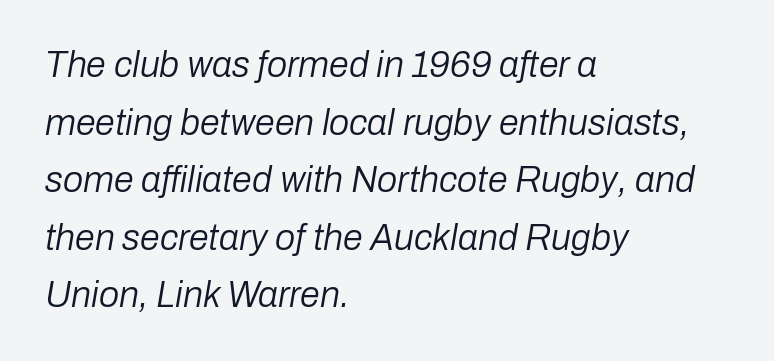
Descenders are the only things crossing below the line. The strokes are not fattened; the text isn't bold. Nothing unusual about the tracking: characters are spaced as the font intends. Is this a fixed-width face? No — the glyphs have proportional, varying widths.
